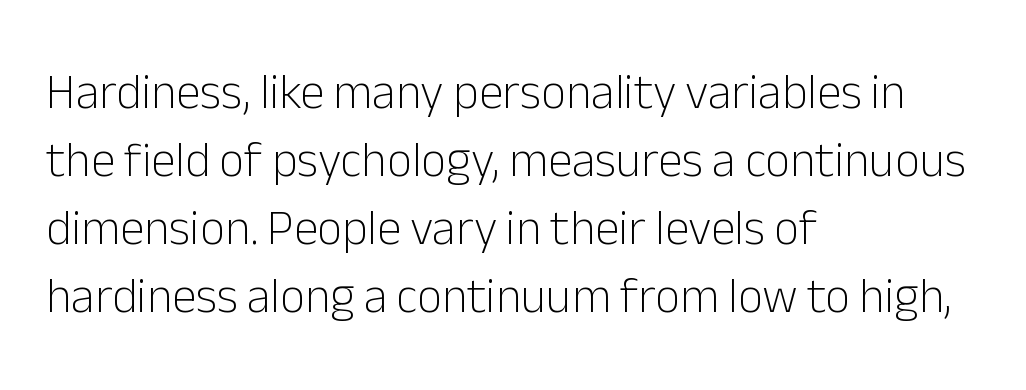
{"serif": "no", "italic": "no", "bold": "no", "weight": "light", "width": "normal", "stroke_contrast": "low", "x_height": "medium", "monospaced": "no", "underline": "no", "align": "left", "line_spacing": "normal", "line_spacing_ratio": 1.39, "letter_spacing": "normal", "letter_spacing_em": 0.0, "glyph_px": 49}
